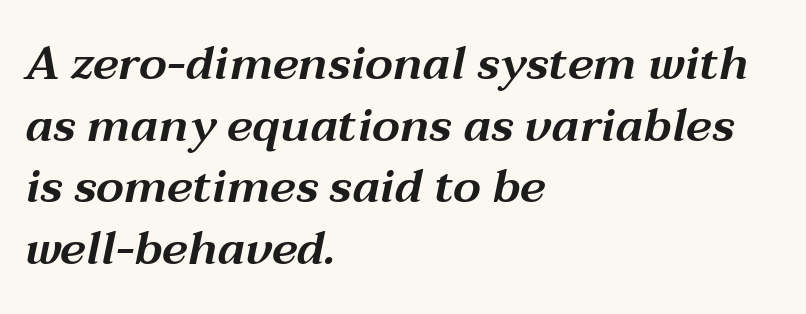
Normally led — the rows are evenly, conventionally spaced. The rendering uses natural spacing where letterforms have individual widths. Which margin do the lines hug? The left one — the right edge is uneven. The specimen reads as italic at a glance. Each word holds together tightly as a unit, with standard inter-letter gaps. The space directly below the letters is spotless.
